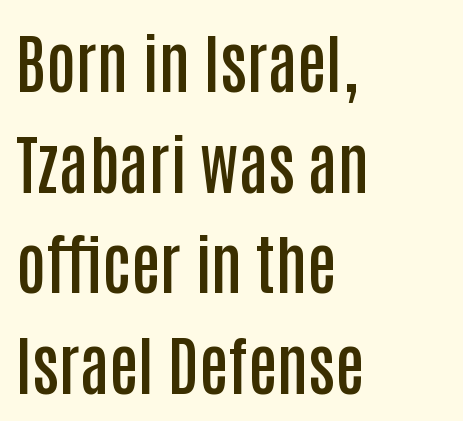
{"serif": "no", "italic": "no", "bold": "semi", "weight": "semibold", "width": "condensed", "stroke_contrast": "low", "x_height": "large", "monospaced": "no", "underline": "no", "align": "left", "line_spacing": "normal", "line_spacing_ratio": 1.55, "letter_spacing": "normal", "letter_spacing_em": 0.0, "glyph_px": 65}
